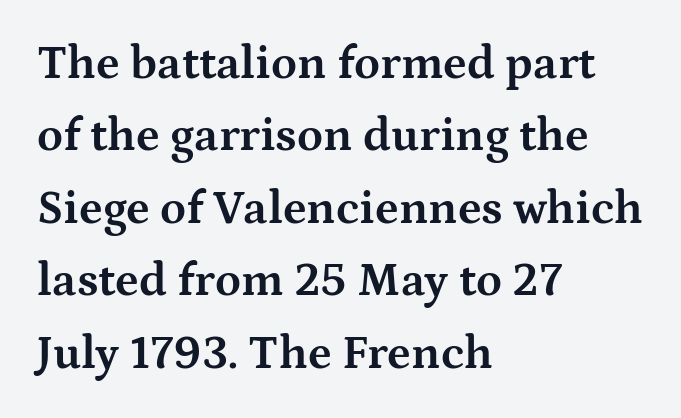
{"serif": "yes", "italic": "no", "bold": "yes", "weight": "bold", "width": "wide", "stroke_contrast": "medium", "x_height": "medium", "monospaced": "no", "underline": "no", "align": "left", "line_spacing": "normal", "line_spacing_ratio": 1.54, "letter_spacing": "normal", "letter_spacing_em": 0.0, "glyph_px": 47}
